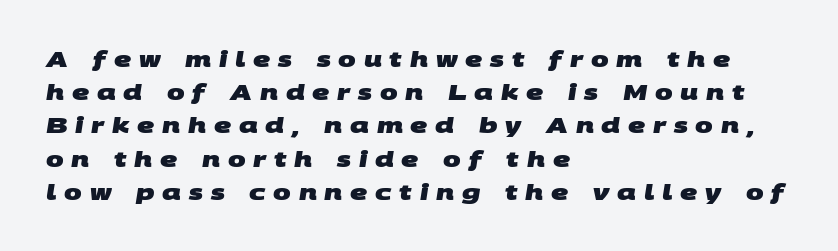
The image shows 21 px bold type; set left-aligned, normal line spacing (1.58x), unusually wide letter spacing (+0.37 em), not underlined.
